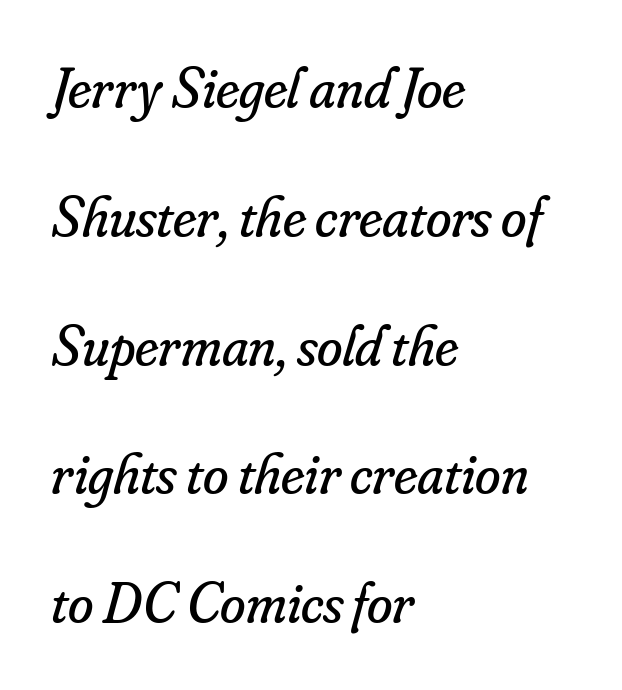
Q: Is the text bold? A: No.
Q: Is the text italic (slanted)? A: Yes, it leans right by about 16 degrees.
Q: Is the typeface a serif or a sans-serif typeface? A: Serif.
Q: Is the text underlined? A: No.
Q: How is the paragraph aligned? A: Left-aligned.
Q: Is the spacing between letters normal or unusually wide? A: Normal.
Q: Is the spacing between lines tight, normal or loose? A: Loose.
Q: Width (condensed, normal, or wide)? A: Normal.
Q: Stroke contrast? A: Low.
Q: x-height? A: Small.
Q: Monospaced? A: No.
